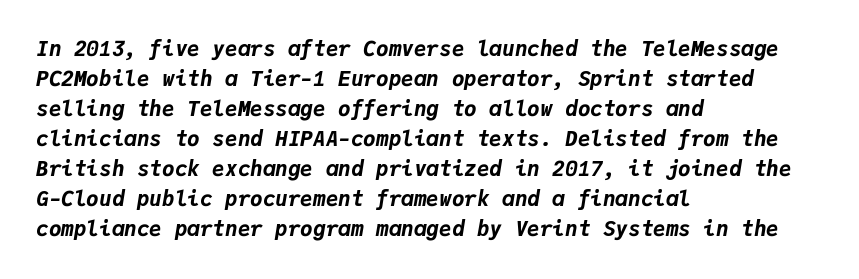
{"italic": "yes", "lean": "right", "slant_degrees": 9, "bold": "yes", "underline": "no", "align": "left", "line_spacing": "normal", "line_spacing_ratio": 1.43, "letter_spacing": "normal", "letter_spacing_em": 0.0, "glyph_px": 21}
